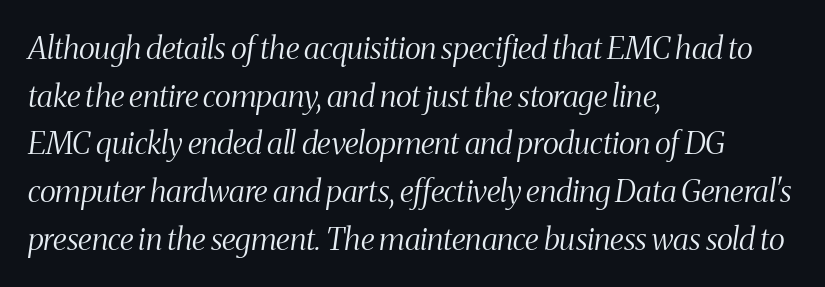
The image shows 31 px light, condensed serif type, italic (leaning right); set left-aligned, normal line spacing (1.54x), normal letter spacing, not underlined; medium stroke contrast and a medium x-height.
